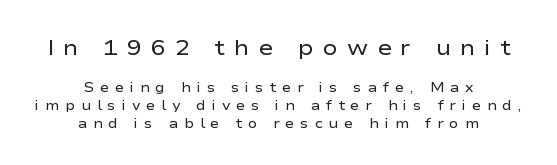
{"italic": "no", "bold": "no", "underline": "no", "align": "center", "line_spacing": "normal", "line_spacing_ratio": 1.26, "letter_spacing": "wide", "letter_spacing_em": 0.41, "larger_block": "first", "size_ratio": 1.57, "glyph_px": 22}
